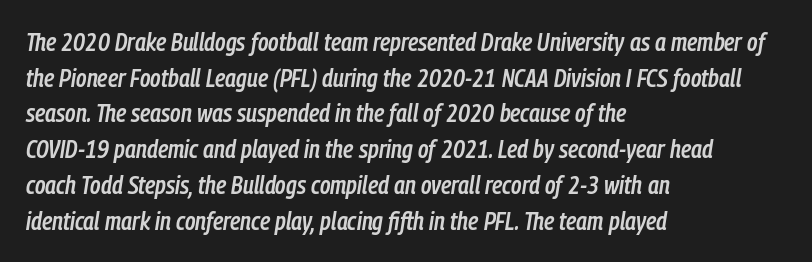
{"italic": "yes", "lean": "right", "slant_degrees": 9, "bold": "semi", "underline": "no", "align": "left", "line_spacing": "normal", "line_spacing_ratio": 1.43, "letter_spacing": "normal", "letter_spacing_em": 0.0, "glyph_px": 25}
